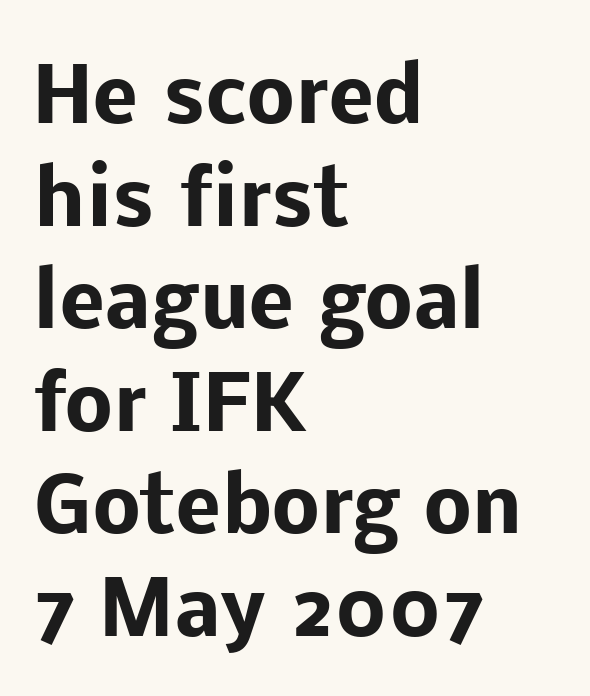
The image shows 76 px heavy sans-serif type, upright; set left-aligned, normal line spacing (1.35x), normal letter spacing, not underlined; low stroke contrast and a medium x-height.
